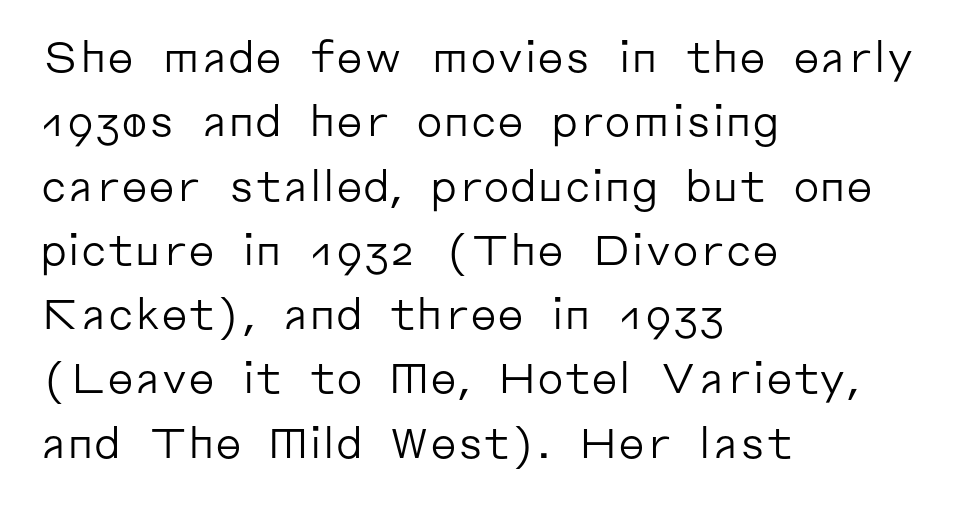
{"serif": "no", "italic": "no", "bold": "no", "weight": "regular", "width": "normal", "stroke_contrast": "low", "x_height": "medium", "monospaced": "no", "underline": "no", "align": "left", "line_spacing": "normal", "line_spacing_ratio": 1.53, "letter_spacing": "normal", "letter_spacing_em": 0.0, "glyph_px": 42}
